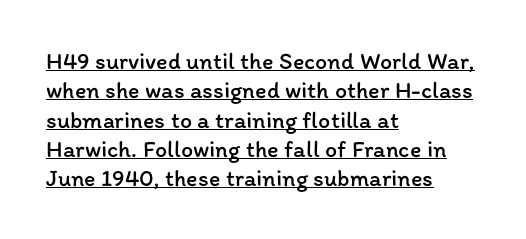
Q: Is the text bold? A: No.
Q: Is the text italic (slanted)? A: No, it is upright.
Q: Is the text underlined? A: Yes.
Q: How is the paragraph aligned? A: Left-aligned.
Q: Is the spacing between letters normal or unusually wide? A: Normal.
